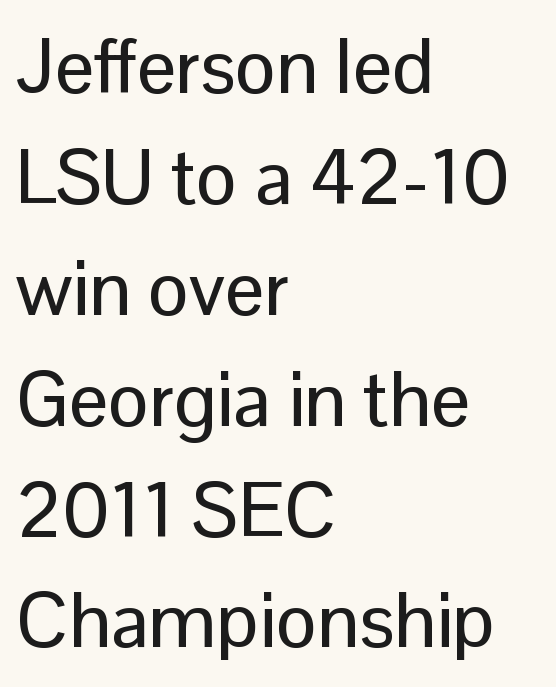
Q: Is the text italic (slanted)? A: No, it is upright.
Q: Is the typeface a serif or a sans-serif typeface? A: Sans-serif.
Q: Is the text underlined? A: No.
Q: How is the paragraph aligned? A: Left-aligned.
Q: Is the spacing between letters normal or unusually wide? A: Normal.
Q: Is the spacing between lines tight, normal or loose? A: Normal.
Q: Width (condensed, normal, or wide)? A: Normal.
Q: Stroke contrast? A: Low.
Q: x-height? A: Medium.
Q: Monospaced? A: No.
